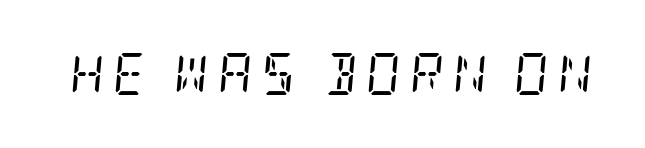
{"serif": "yes", "italic": "yes", "lean": "right", "slant_degrees": 5, "bold": "no", "weight": "regular", "width": "condensed", "stroke_contrast": "low", "x_height": "large", "underline": "no", "letter_spacing": "wide", "letter_spacing_em": 0.22, "glyph_px": 42}
